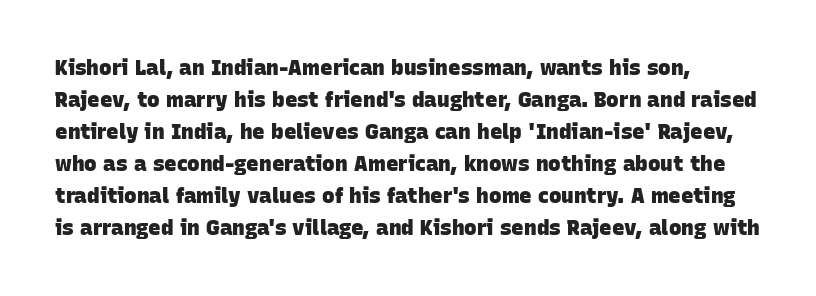
{"bold": "yes", "underline": "no", "align": "left", "line_spacing": "normal", "line_spacing_ratio": 1.52, "letter_spacing": "normal", "letter_spacing_em": 0.0, "glyph_px": 21}
